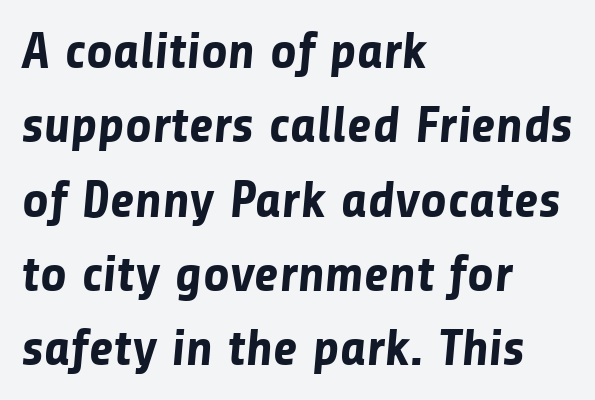
Q: Is the text bold? A: Yes.
Q: Is the typeface a serif or a sans-serif typeface? A: Sans-serif.
Q: Is the text underlined? A: No.
Q: How is the paragraph aligned? A: Left-aligned.
Q: Is the spacing between letters normal or unusually wide? A: Normal.
Q: Is the spacing between lines tight, normal or loose? A: Normal.
Q: Width (condensed, normal, or wide)? A: Normal.
Q: Stroke contrast? A: Low.
Q: x-height? A: Medium.
Q: Monospaced? A: No.
